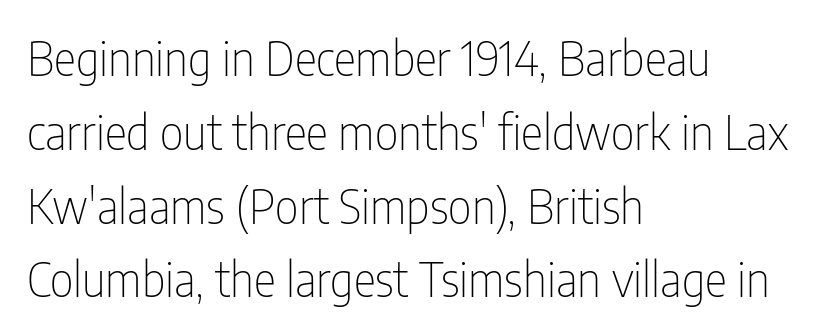
{"serif": "no", "italic": "no", "bold": "no", "weight": "thin", "width": "condensed", "stroke_contrast": "low", "x_height": "medium", "monospaced": "no", "underline": "no", "align": "left", "line_spacing": "normal", "line_spacing_ratio": 1.57, "letter_spacing": "normal", "letter_spacing_em": 0.0, "glyph_px": 47}
